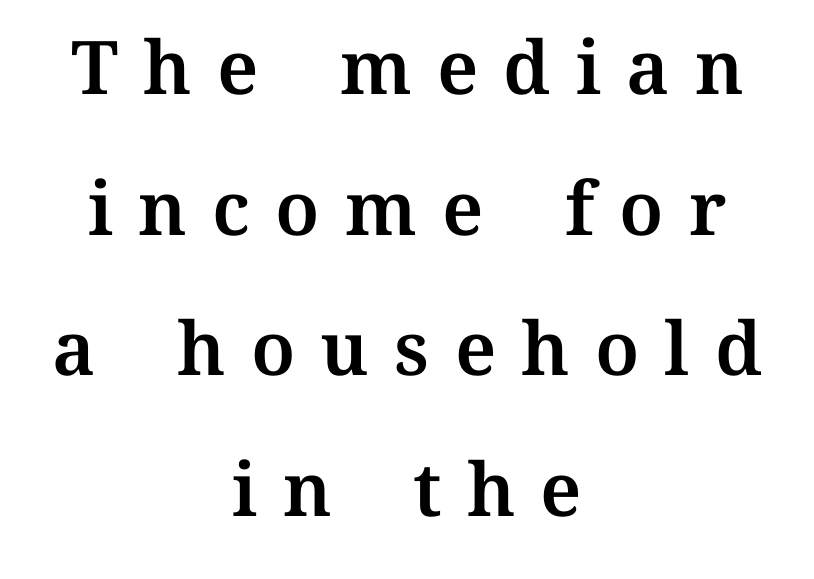
Q: Is the text italic (slanted)? A: No, it is upright.
Q: Is the text underlined? A: No.
Q: How is the paragraph aligned? A: Centered.
Q: Is the spacing between letters normal or unusually wide? A: Unusually wide.
Q: Is the spacing between lines tight, normal or loose? A: Loose.
Q: Width (condensed, normal, or wide)? A: Normal.
Q: Stroke contrast? A: Medium.
Q: x-height? A: Medium.
Q: Monospaced? A: No.
